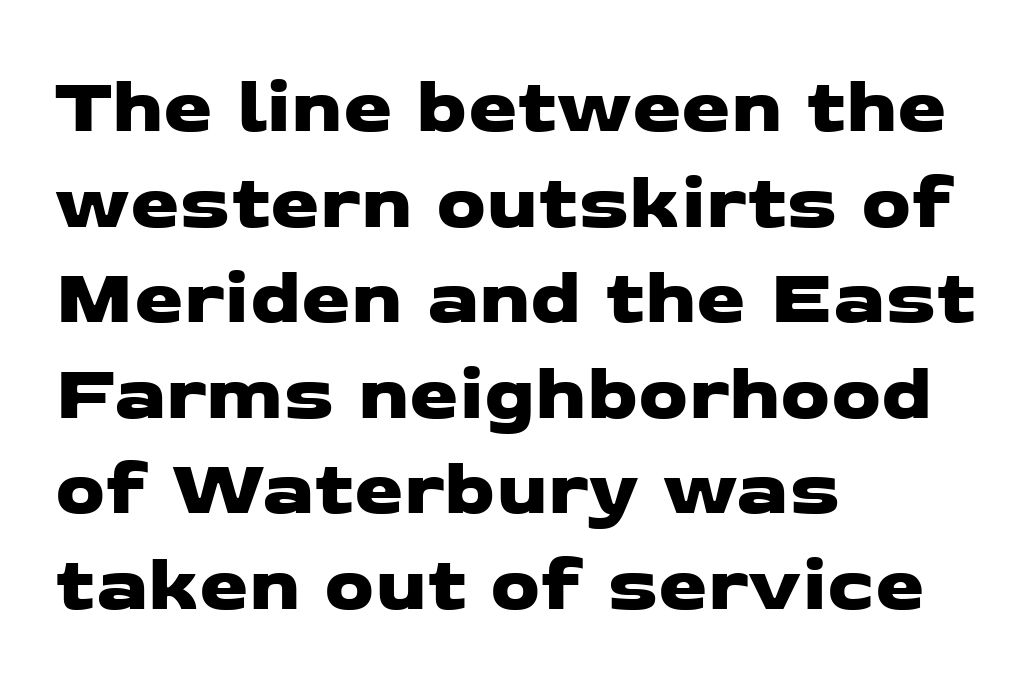
The image shows 79 px wide sans-serif type; set left-aligned, line spacing 1.21x, normal letter spacing, not underlined; low stroke contrast and a medium x-height.
